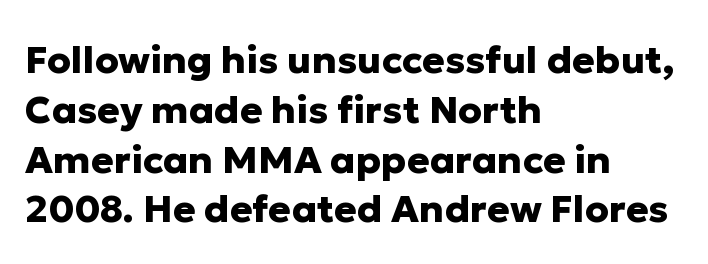
Q: Is the text bold? A: Yes.
Q: Is the text italic (slanted)? A: No, it is upright.
Q: Is the typeface a serif or a sans-serif typeface? A: Sans-serif.
Q: Is the text underlined? A: No.
Q: How is the paragraph aligned? A: Left-aligned.
Q: Is the spacing between letters normal or unusually wide? A: Normal.
Q: Is the spacing between lines tight, normal or loose? A: Normal.
Q: Width (condensed, normal, or wide)? A: Normal.
Q: Stroke contrast? A: Low.
Q: x-height? A: Medium.
Q: Monospaced? A: No.
